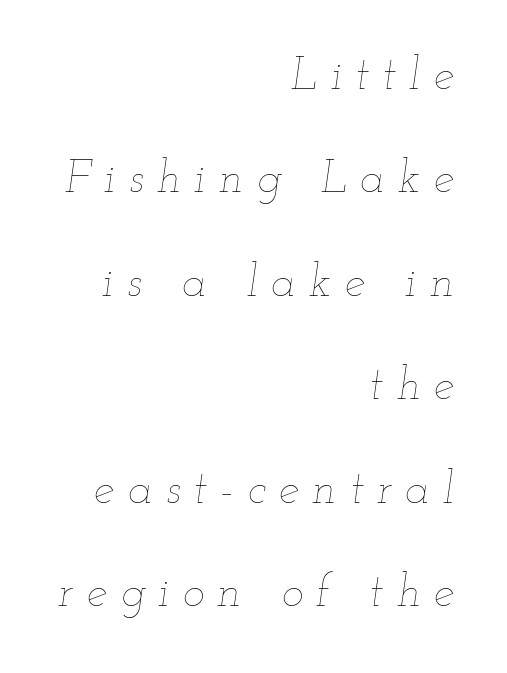
Airy leading. The letters advance in unequal steps, a hallmark of proportional type. Glyph-to-glyph distance is far greater than everyday printed text. The cut favours lightness, reaching ordinary text weight at its darkest.
